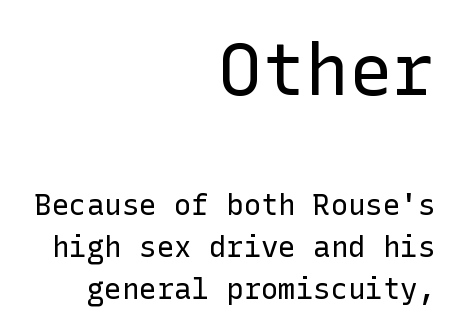
Q: Is the text bold? A: No.
Q: Is the text italic (slanted)? A: No, it is upright.
Q: Is the typeface a serif or a sans-serif typeface? A: Sans-serif.
Q: Is the text underlined? A: No.
Q: How is the paragraph aligned? A: Right-aligned.
Q: Is the spacing between letters normal or unusually wide? A: Normal.
Q: Is the spacing between lines tight, normal or loose? A: Normal.
Q: Which block of text is set in a larger size, the first (top) or the second (bottom)? A: The first (top) one.
Q: Width (condensed, normal, or wide)? A: Normal.
Q: Stroke contrast? A: Low.
Q: x-height? A: Medium.
